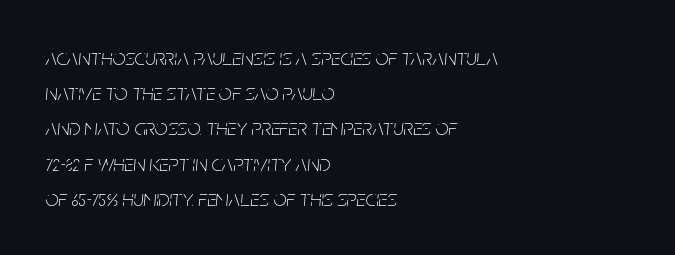
The image shows 23 px text type, italic (leaning right); set left-aligned, normal line spacing (1.53x), normal letter spacing, not underlined.
